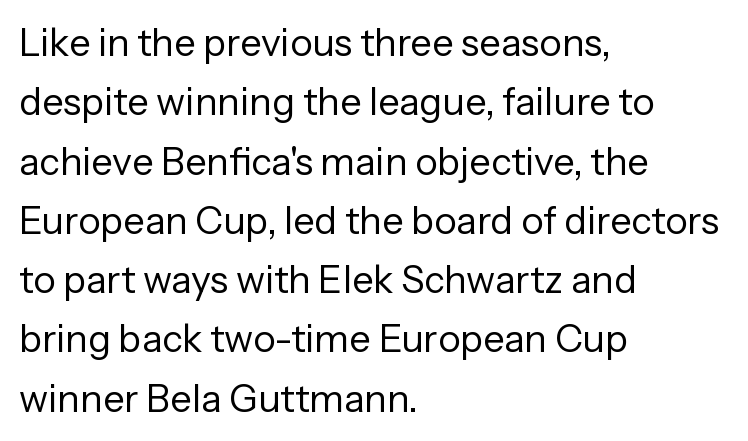
Q: Is the text bold? A: No.
Q: Is the text italic (slanted)? A: No, it is upright.
Q: Is the typeface a serif or a sans-serif typeface? A: Sans-serif.
Q: Is the text underlined? A: No.
Q: How is the paragraph aligned? A: Left-aligned.
Q: Is the spacing between letters normal or unusually wide? A: Normal.
Q: Is the spacing between lines tight, normal or loose? A: Normal.
Q: Width (condensed, normal, or wide)? A: Normal.
Q: Stroke contrast? A: Low.
Q: x-height? A: Medium.
Q: Monospaced? A: No.
